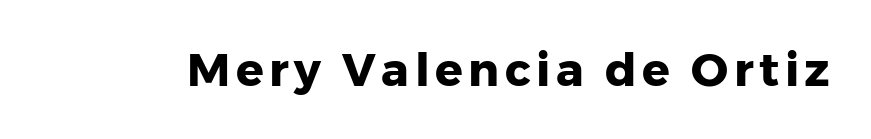
The image shows 46 px heavy sans-serif type, upright; set not underlined; low stroke contrast and a medium x-height.
